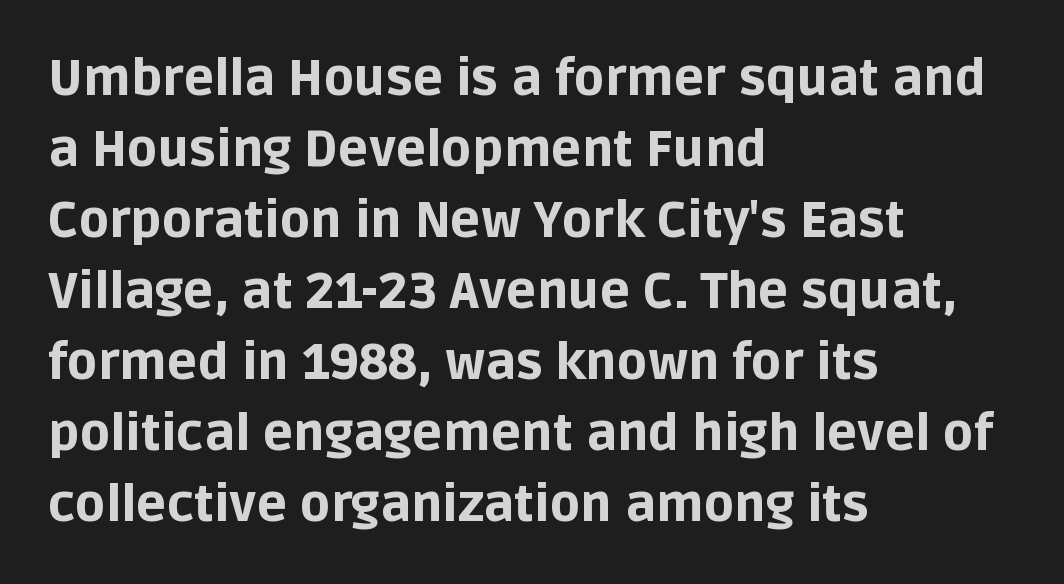
Glance below the letters and you will spot only blank space. Regarding serifs, this sample does without them. Italic: no, the glyphs are upright roman. Look at the stroke-to-counter ratio: heavy, a bold.
